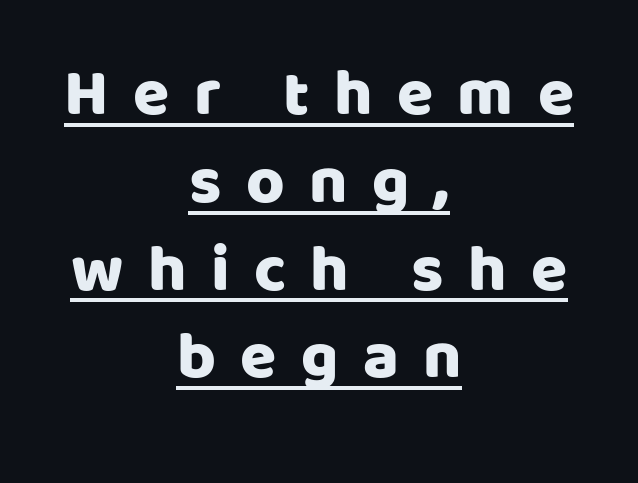
{"serif": "no", "italic": "no", "width": "normal", "stroke_contrast": "low", "x_height": "large", "monospaced": "no", "underline": "yes", "align": "center", "line_spacing": "normal", "line_spacing_ratio": 1.33, "letter_spacing": "wide", "letter_spacing_em": 0.37, "glyph_px": 66}
